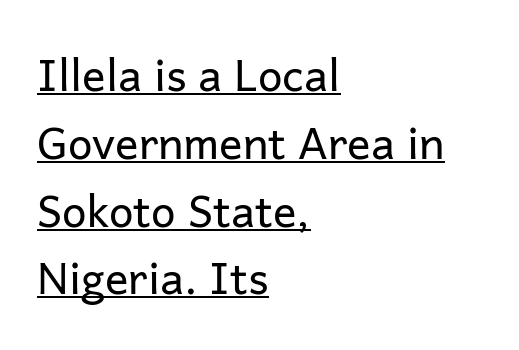
{"serif": "no", "italic": "no", "bold": "no", "weight": "regular", "width": "normal", "stroke_contrast": "low", "x_height": "medium", "monospaced": "no", "underline": "yes", "align": "left", "line_spacing": "normal", "line_spacing_ratio": 1.54, "letter_spacing": "normal", "letter_spacing_em": 0.0, "glyph_px": 44}
